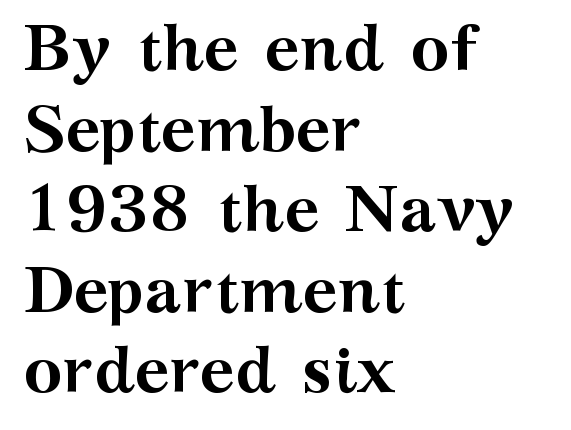
{"serif": "yes", "italic": "no", "bold": "yes", "weight": "semibold", "width": "wide", "stroke_contrast": "medium", "x_height": "medium", "monospaced": "no", "underline": "no", "align": "left", "line_spacing_ratio": 1.22, "letter_spacing": "normal", "letter_spacing_em": 0.0, "glyph_px": 66}
